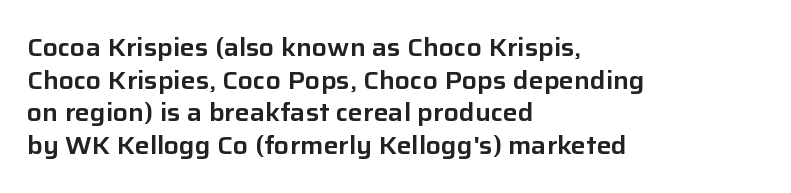
{"italic": "no", "underline": "no", "align": "left", "line_spacing": "normal", "line_spacing_ratio": 1.31, "letter_spacing": "normal", "letter_spacing_em": 0.0, "glyph_px": 25}
